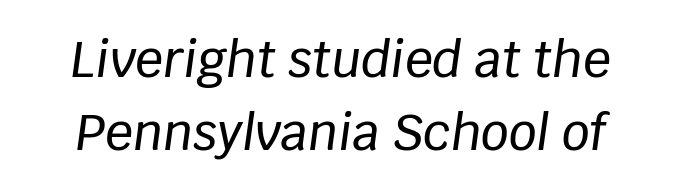
The image shows 49 px text type, italic (leaning right); set normal line spacing (1.5x), normal letter spacing, not underlined; low stroke contrast and a large x-height.
